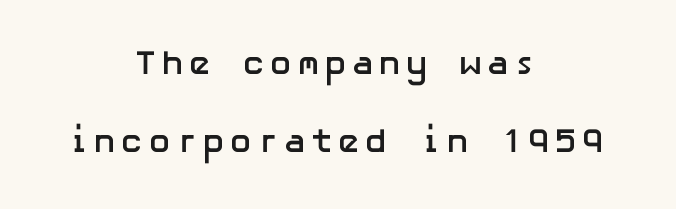
Q: Is the text bold? A: Yes.
Q: Is the text italic (slanted)? A: No, it is upright.
Q: Is the typeface a serif or a sans-serif typeface? A: Sans-serif.
Q: Is the text underlined? A: No.
Q: How is the paragraph aligned? A: Centered.
Q: Is the spacing between lines tight, normal or loose? A: Loose.
Q: Width (condensed, normal, or wide)? A: Normal.
Q: Stroke contrast? A: Low.
Q: x-height? A: Medium.
